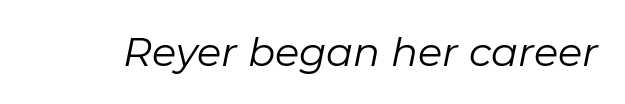
An italicized treatment has been applied to the whole sample. Unbolded letterforms with no extra heft. Varying glyph widths throughout — classic text-font behaviour. Words appear dense and cohesive because spacing is normal. Glance below the letters and you will spot only blank space.
